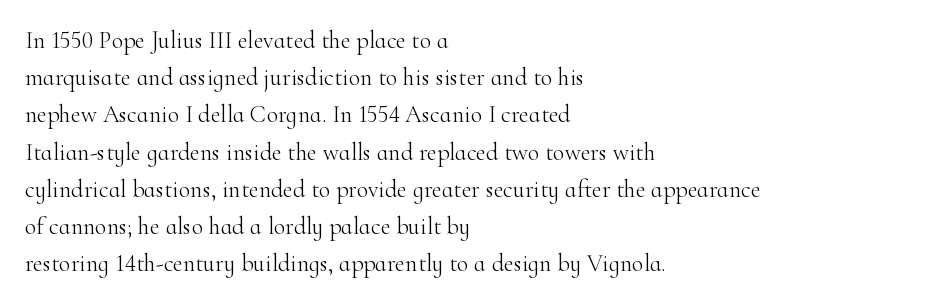
The image shows 24 px text type, upright; set left-aligned, normal line spacing (1.55x), normal letter spacing, not underlined.
